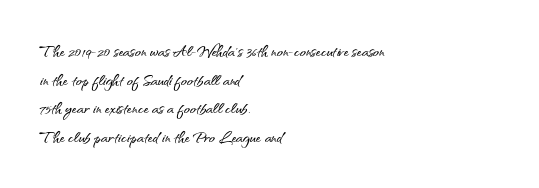
The image shows 20 px text type; set left-aligned, normal line spacing (1.43x), normal letter spacing, not underlined.
